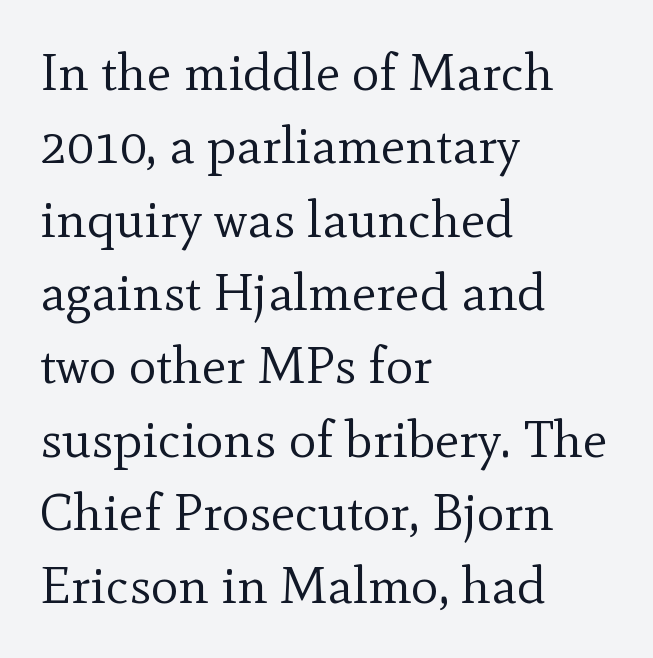
Q: Is the text bold? A: No.
Q: Is the text italic (slanted)? A: No, it is upright.
Q: Is the typeface a serif or a sans-serif typeface? A: Serif.
Q: Is the text underlined? A: No.
Q: How is the paragraph aligned? A: Left-aligned.
Q: Is the spacing between letters normal or unusually wide? A: Normal.
Q: Is the spacing between lines tight, normal or loose? A: Normal.
Q: Width (condensed, normal, or wide)? A: Normal.
Q: x-height? A: Small.
Q: Monospaced? A: No.
